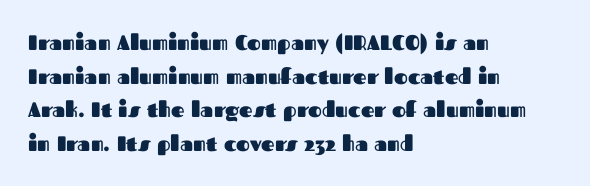
This sample uses plain, unmodified letter spacing. The lines are quadded left. If you measured baseline to baseline, you'd find a middling distance. A dark, heavy texture on the line: the type is bold. Unmarked baselines from the first word to the last.
